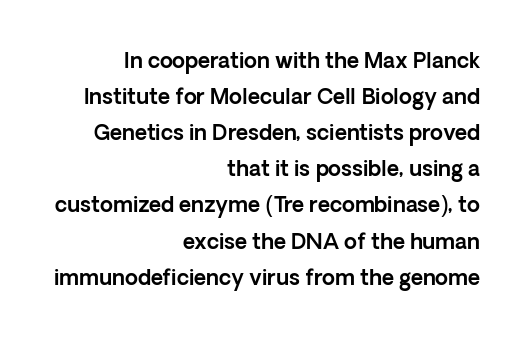
Q: Is the text italic (slanted)? A: No, it is upright.
Q: Is the text underlined? A: No.
Q: How is the paragraph aligned? A: Right-aligned.
Q: Is the spacing between letters normal or unusually wide? A: Normal.
